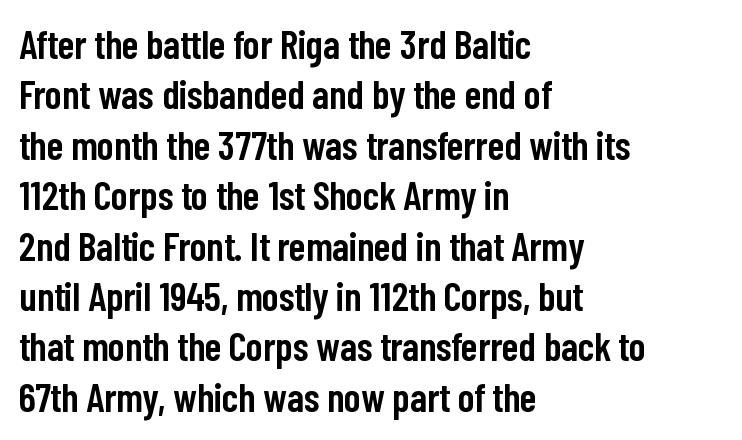
{"serif": "no", "italic": "no", "bold": "semi", "weight": "semibold", "width": "condensed", "stroke_contrast": "low", "x_height": "medium", "monospaced": "no", "underline": "no", "align": "left", "line_spacing": "normal", "line_spacing_ratio": 1.26, "letter_spacing": "normal", "letter_spacing_em": 0.0, "glyph_px": 40}
